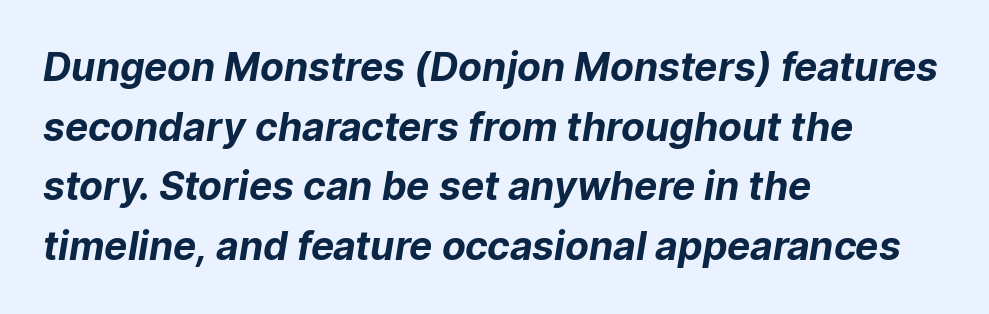
Visually the block forms a straight wall on the left and a jagged coastline on the right. These lines are composed in type without serifs. Caption: standard tracking, unaltered. Check the space under the baseline: it is left empty. Typographic density is high because the face is bold. The vertical gap from one line to the next is medium.
